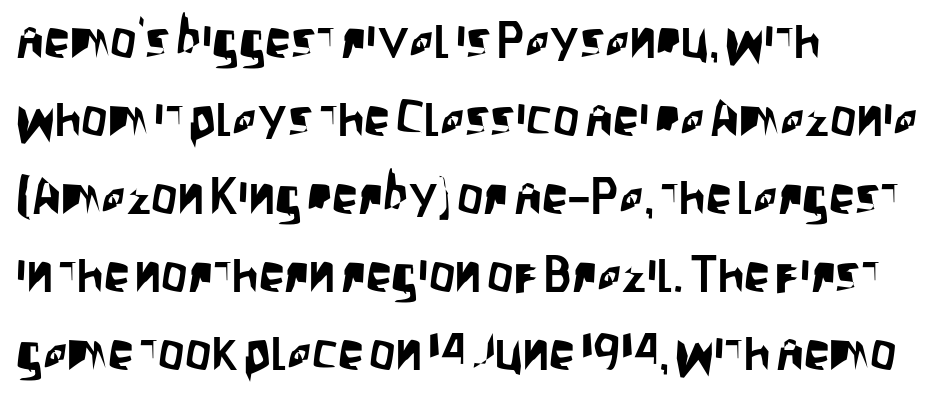
{"serif": "no", "italic": "no", "width": "condensed", "stroke_contrast": "low", "x_height": "large", "monospaced": "no", "underline": "no", "align": "left", "line_spacing": "normal", "line_spacing_ratio": 1.5, "letter_spacing": "normal", "letter_spacing_em": 0.0, "glyph_px": 52}
